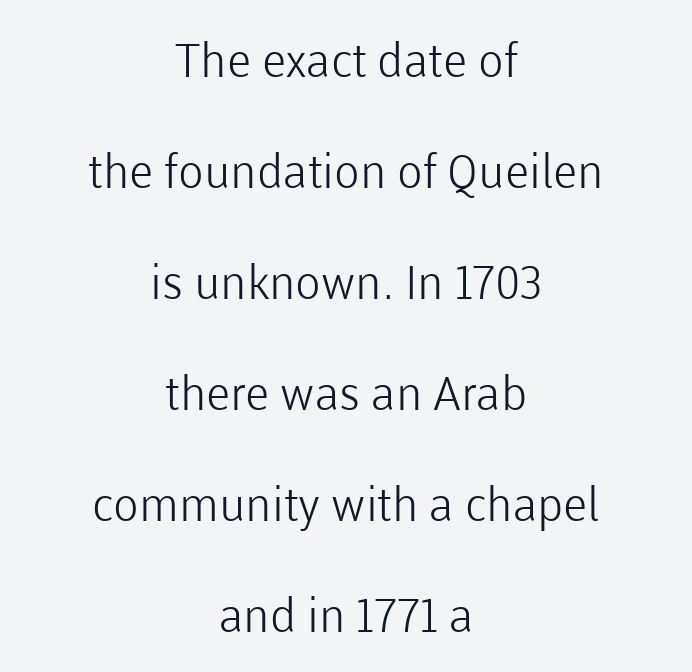
{"serif": "no", "italic": "no", "bold": "no", "weight": "light", "width": "normal", "stroke_contrast": "low", "x_height": "medium", "monospaced": "no", "underline": "no", "align": "center", "line_spacing": "loose", "line_spacing_ratio": 2.36, "letter_spacing": "normal", "letter_spacing_em": 0.0, "glyph_px": 47}
